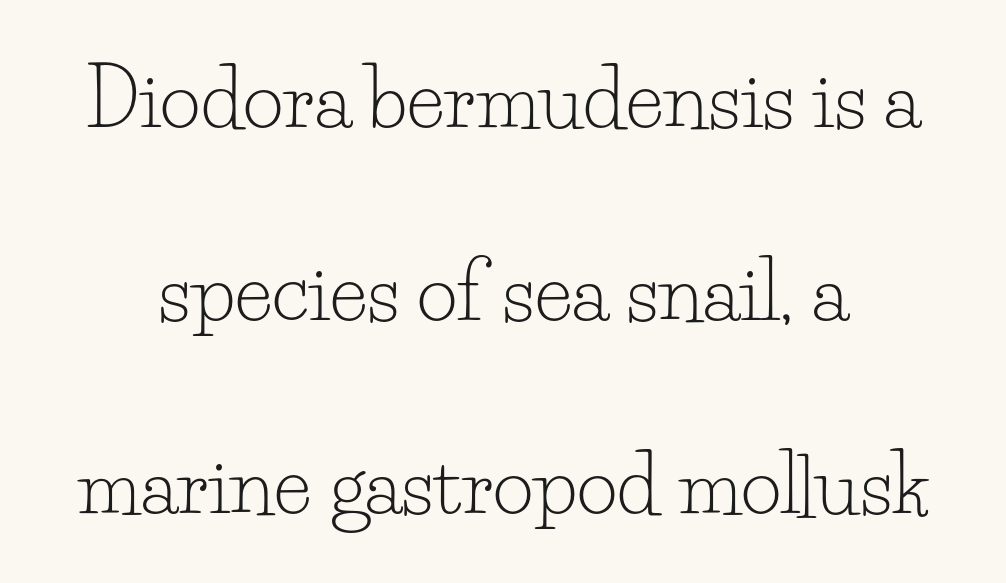
Q: Is the text bold? A: No.
Q: Is the text italic (slanted)? A: No, it is upright.
Q: Is the typeface a serif or a sans-serif typeface? A: Serif.
Q: Is the text underlined? A: No.
Q: How is the paragraph aligned? A: Centered.
Q: Is the spacing between letters normal or unusually wide? A: Normal.
Q: Is the spacing between lines tight, normal or loose? A: Loose.
Q: Width (condensed, normal, or wide)? A: Normal.
Q: Stroke contrast? A: Low.
Q: x-height? A: Small.
Q: Monospaced? A: No.
